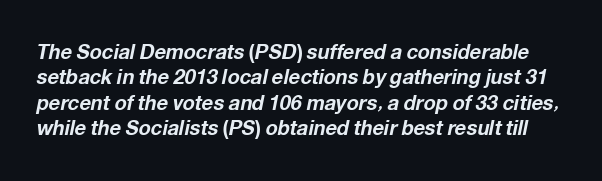
The face used here has a pronounced slope to its letters. A dark, heavy texture on the line: the type is bold. Honestly, the row spacing looks completely unremarkable. The face used here is rendered with its standard letterfit. The foot of each line stays bare and open.
